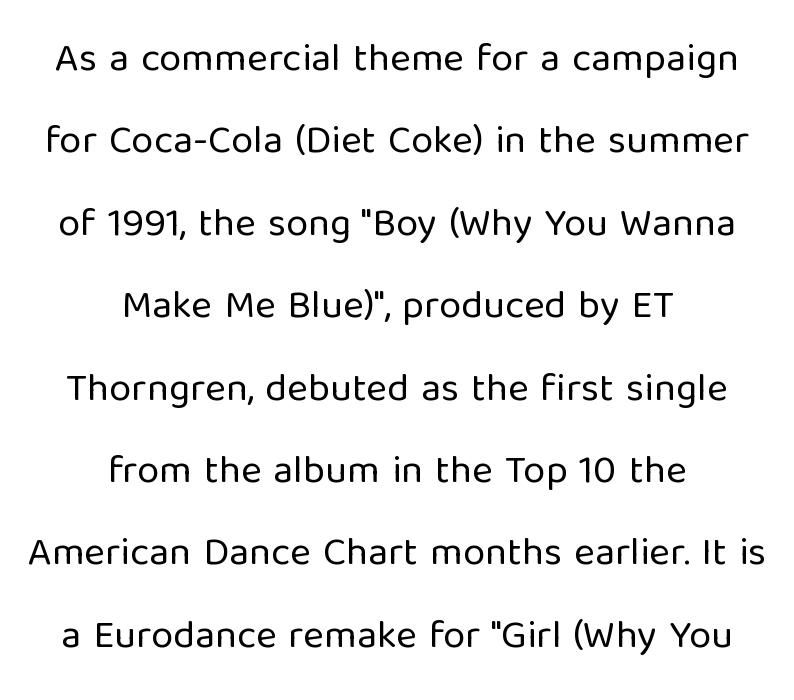
The image shows 40 px regular-weight sans-serif type, upright; set centered, loose line spacing (2.06x), normal letter spacing, not underlined; low stroke contrast and a medium x-height.
